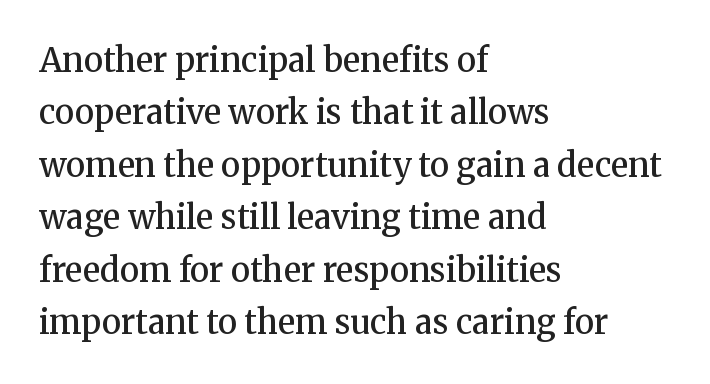
The rag falls on the right side of this text block. A typesetter would call this zero additional tracking. As a designer I'd log this as weight 600, semibold. This sample uses a serif face. Think of a printed novel: that variable character pitch is what you see here.
